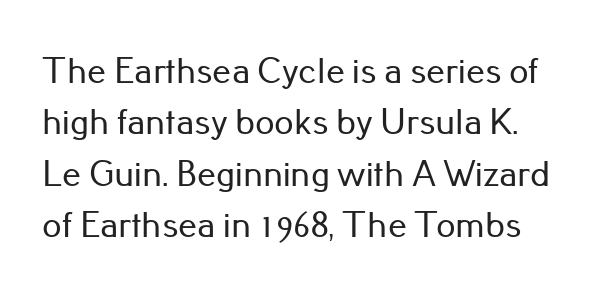
The lettering holds an erect, upright posture throughout. Spacing verdict: proportional, widths tailored to each character. The typeface chosen for these lines omits serifs. Successive baselines arrive at the customary interval. Words float on clear page, feet unadorned. Nothing unusual about the tracking: characters are spaced as the font intends.
